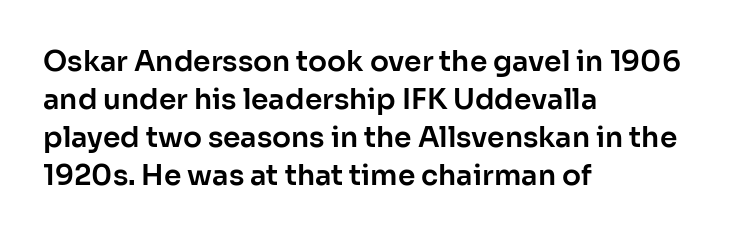
Q: Is the text italic (slanted)? A: No, it is upright.
Q: Is the typeface a serif or a sans-serif typeface? A: Sans-serif.
Q: Is the text underlined? A: No.
Q: How is the paragraph aligned? A: Left-aligned.
Q: Is the spacing between letters normal or unusually wide? A: Normal.
Q: Is the spacing between lines tight, normal or loose? A: Normal.
Q: Width (condensed, normal, or wide)? A: Normal.
Q: Stroke contrast? A: Low.
Q: x-height? A: Medium.
Q: Monospaced? A: No.
